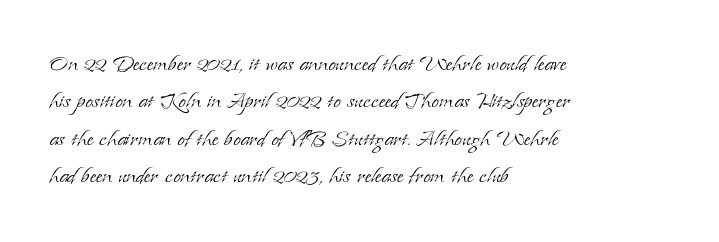
Interline gaps are of average width in this sample. Inter-character spacing is left at the font's built-in metrics. Words float on clear page, feet unadorned. Each line starts at the same left margin while the right side varies.
